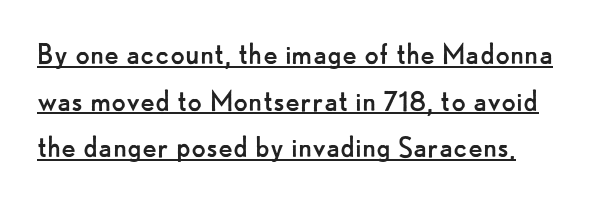
Q: Is the text bold? A: No.
Q: Is the text italic (slanted)? A: No, it is upright.
Q: Is the typeface a serif or a sans-serif typeface? A: Sans-serif.
Q: Is the text underlined? A: Yes.
Q: Is the spacing between letters normal or unusually wide? A: Normal.
Q: Is the spacing between lines tight, normal or loose? A: Normal.
Q: Width (condensed, normal, or wide)? A: Normal.
Q: Stroke contrast? A: Low.
Q: x-height? A: Small.
Q: Monospaced? A: No.
